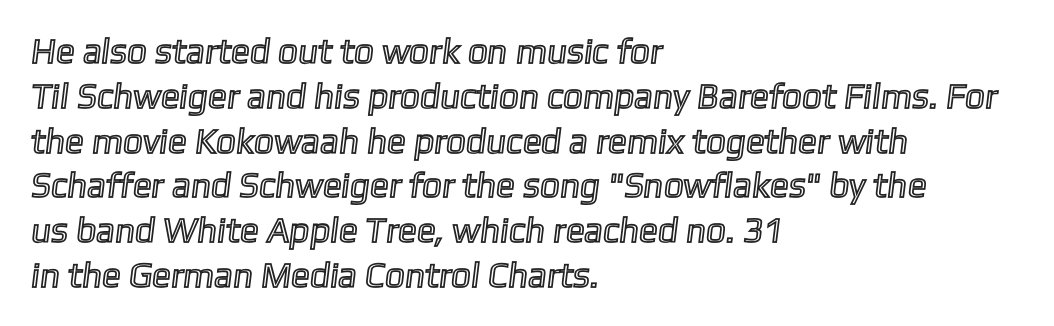
These lines keep a tight, regular rhythm from letter to letter. Bare-footed words on every line. Proportional: the letters do not fall into vertical columns. Evenly set lines give the paragraph a standard silhouette. In CSS terms this would be text-align: left.
